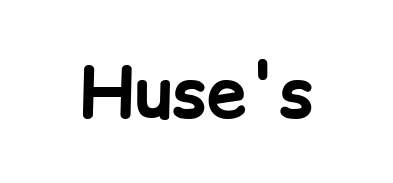
The image shows 72 px bold sans-serif type, upright; set normal letter spacing, not underlined; low stroke contrast and a medium x-height.
